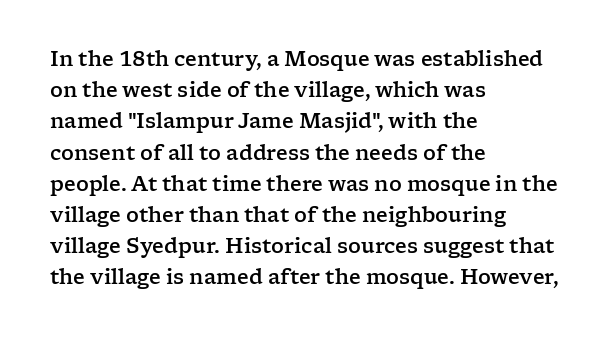
{"italic": "no", "underline": "no", "align": "left", "line_spacing": "normal", "line_spacing_ratio": 1.56, "letter_spacing": "normal", "letter_spacing_em": 0.0, "glyph_px": 20}
